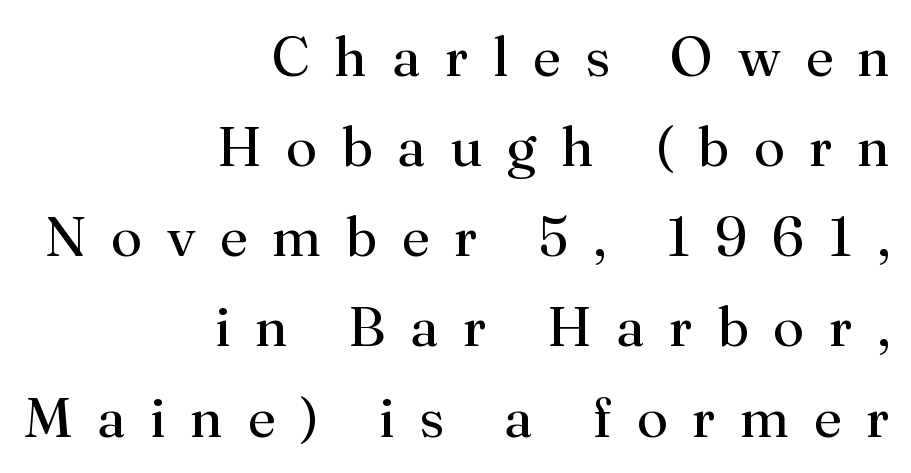
{"serif": "yes", "italic": "no", "bold": "no", "weight": "regular", "width": "normal", "stroke_contrast": "medium", "x_height": "small", "monospaced": "no", "underline": "no", "align": "right", "line_spacing": "normal", "line_spacing_ratio": 1.61, "letter_spacing": "wide", "letter_spacing_em": 0.44, "glyph_px": 56}
